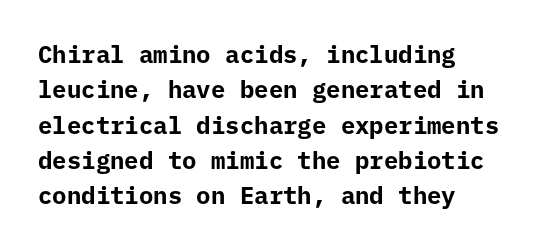
{"italic": "no", "bold": "yes", "underline": "no", "align": "left", "line_spacing": "normal", "line_spacing_ratio": 1.47, "letter_spacing": "normal", "letter_spacing_em": 0.0, "glyph_px": 24}
